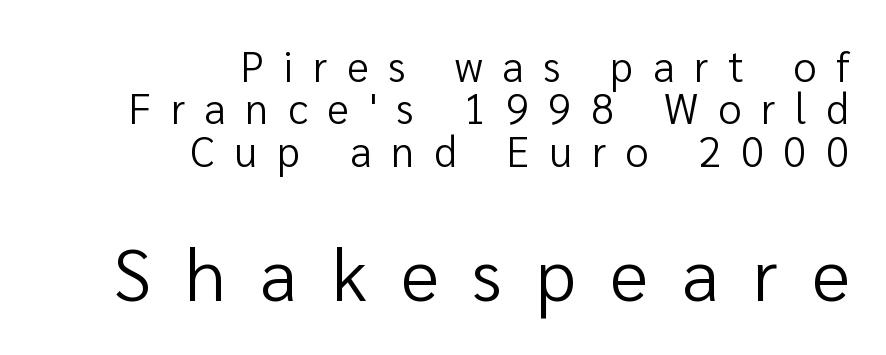
{"serif": "no", "italic": "no", "bold": "no", "weight": "regular", "width": "normal", "stroke_contrast": "low", "x_height": "medium", "monospaced": "no", "underline": "no", "align": "right", "line_spacing": "tight", "line_spacing_ratio": 1.01, "letter_spacing": "wide", "letter_spacing_em": 0.47, "larger_block": "second", "size_ratio": 1.74, "glyph_px": 73}
